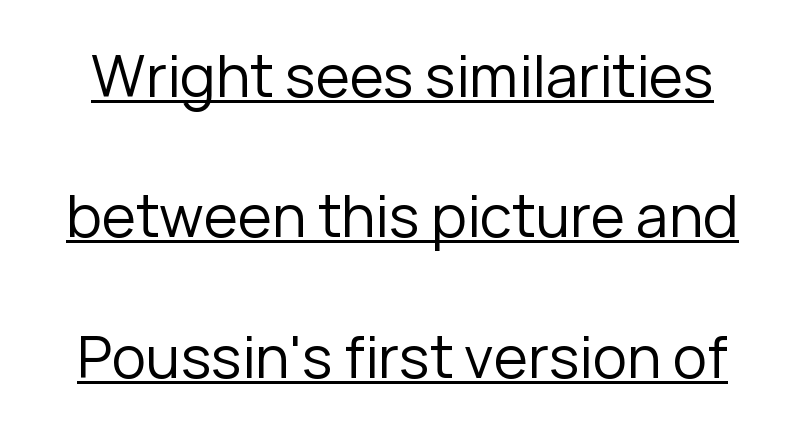
Q: Is the text bold? A: No.
Q: Is the text italic (slanted)? A: No, it is upright.
Q: Is the typeface a serif or a sans-serif typeface? A: Sans-serif.
Q: Is the text underlined? A: Yes.
Q: Is the spacing between letters normal or unusually wide? A: Normal.
Q: Is the spacing between lines tight, normal or loose? A: Loose.
Q: Width (condensed, normal, or wide)? A: Normal.
Q: Stroke contrast? A: Low.
Q: x-height? A: Medium.
Q: Monospaced? A: No.
